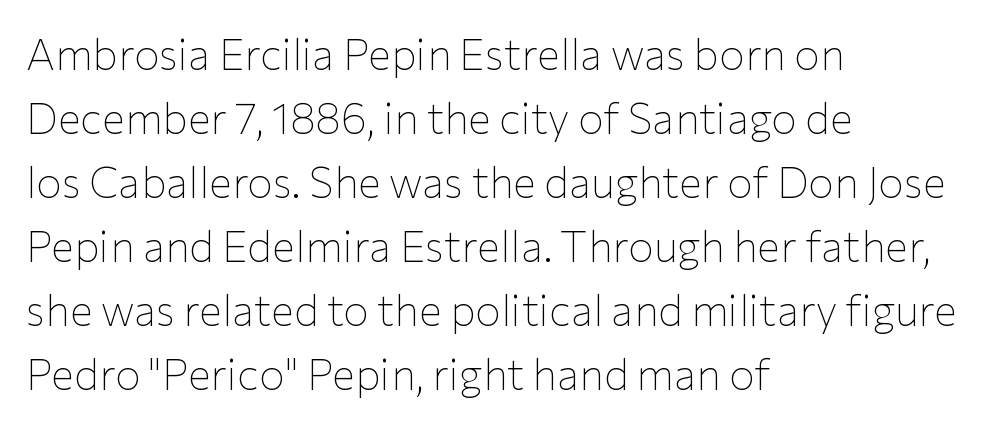
{"serif": "no", "italic": "no", "bold": "no", "weight": "thin", "width": "normal", "stroke_contrast": "low", "x_height": "medium", "monospaced": "no", "underline": "no", "align": "left", "line_spacing": "normal", "line_spacing_ratio": 1.49, "letter_spacing": "normal", "letter_spacing_em": 0.0, "glyph_px": 43}
